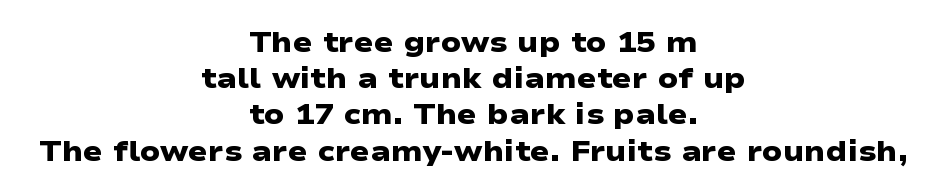
Q: Is the text bold? A: Yes.
Q: Is the typeface a serif or a sans-serif typeface? A: Sans-serif.
Q: Is the text underlined? A: No.
Q: How is the paragraph aligned? A: Centered.
Q: Is the spacing between letters normal or unusually wide? A: Normal.
Q: Is the spacing between lines tight, normal or loose? A: Normal.
Q: Width (condensed, normal, or wide)? A: Wide.
Q: Stroke contrast? A: Low.
Q: x-height? A: Medium.
Q: Monospaced? A: No.
